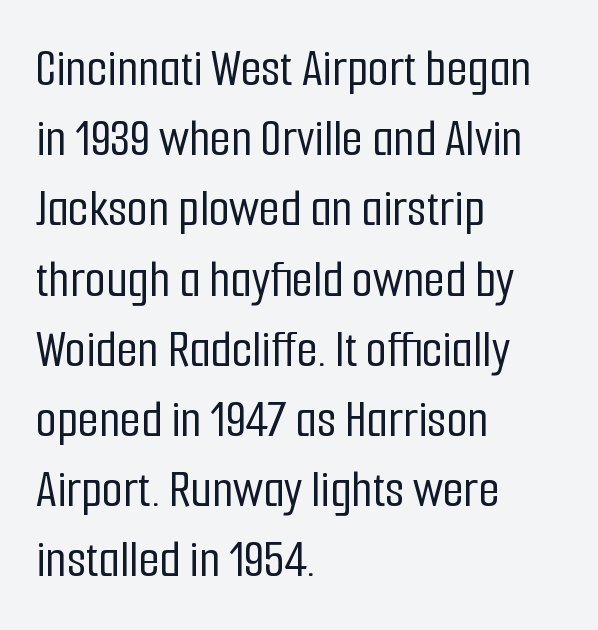
Q: Is the text italic (slanted)? A: No, it is upright.
Q: Is the typeface a serif or a sans-serif typeface? A: Sans-serif.
Q: Is the text underlined? A: No.
Q: How is the paragraph aligned? A: Left-aligned.
Q: Is the spacing between letters normal or unusually wide? A: Normal.
Q: Is the spacing between lines tight, normal or loose? A: Normal.
Q: Width (condensed, normal, or wide)? A: Condensed.
Q: Stroke contrast? A: Low.
Q: x-height? A: Medium.
Q: Monospaced? A: No.
